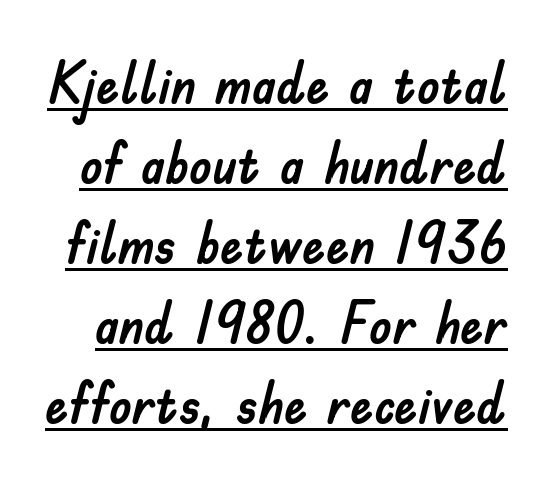
The image shows 58 px sans-serif type; set normal line spacing (1.38x), normal letter spacing, underlined; low stroke contrast and a small x-height.
